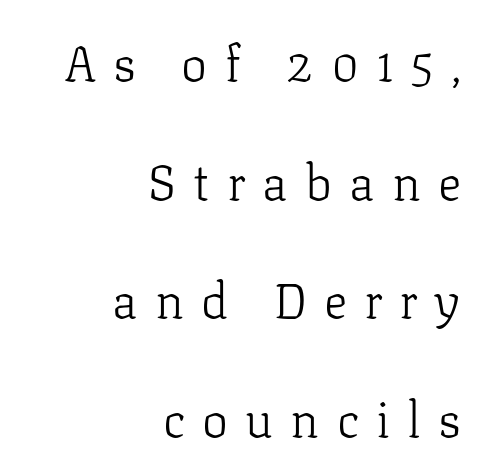
Q: Is the text bold? A: No.
Q: Is the text italic (slanted)? A: No, it is upright.
Q: Is the typeface a serif or a sans-serif typeface? A: Serif.
Q: Is the text underlined? A: No.
Q: How is the paragraph aligned? A: Right-aligned.
Q: Is the spacing between letters normal or unusually wide? A: Unusually wide.
Q: Is the spacing between lines tight, normal or loose? A: Loose.
Q: Width (condensed, normal, or wide)? A: Normal.
Q: Stroke contrast? A: Low.
Q: x-height? A: Medium.
Q: Monospaced? A: No.
